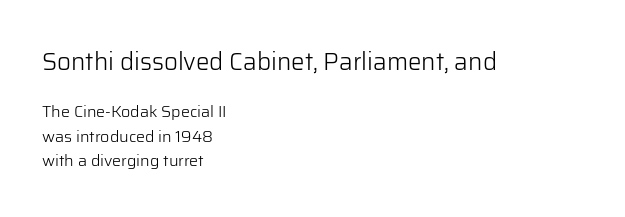
Of the two passages, the one on top uses the larger point size. The gap between lines stays unmarked. A normal amount of white space separates one row of letters from the next. Counters stay open thanks to moderate or lighter strokes. Is the block centered? No — it sits flush against the left margin.
